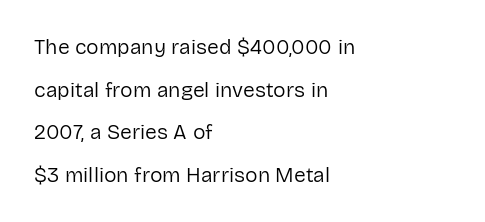
The image shows 21 px text type, upright; set left-aligned, loose line spacing (2.03x), normal letter spacing, not underlined.
